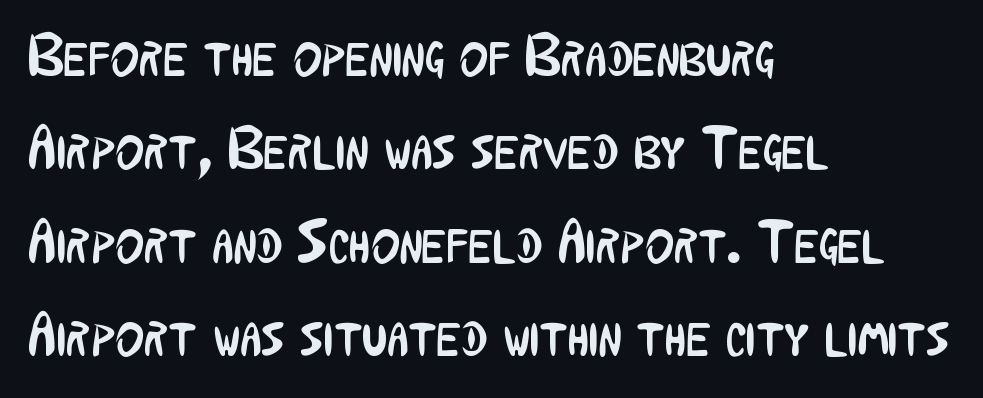
Stems here are at most as thick as an everyday book face. Visually the block forms a straight wall on the left and a jagged coastline on the right. Horizontal bands of white between lines are of average thickness. Ordinary non-slanted type is in use. In terms of letterspacing, this is plain default setting.
